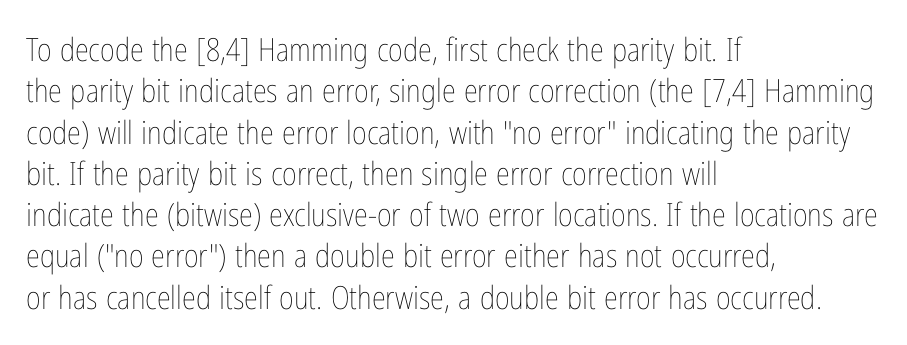
The passage shown is typed in a proportional face where columns would drift. Honestly, the letter spacing is just normal — you wouldn't notice it. A clean baseline with only descenders dipping below it. Is there much room between lines? A standard amount, neither cramped nor airy.
